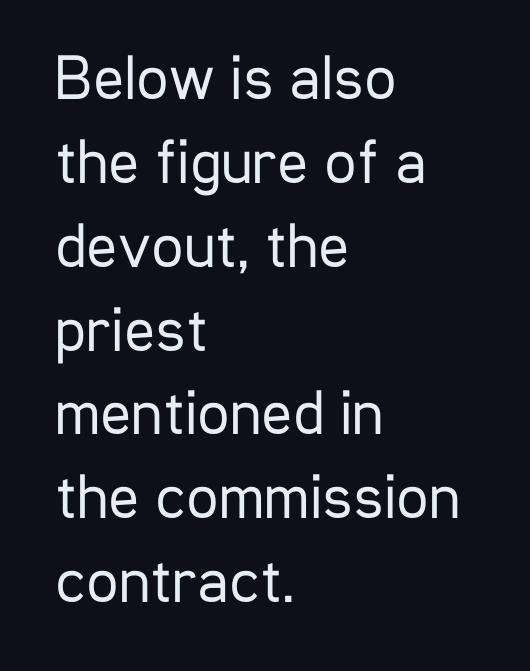
Q: Is the text bold? A: No.
Q: Is the text italic (slanted)? A: No, it is upright.
Q: Is the typeface a serif or a sans-serif typeface? A: Sans-serif.
Q: Is the text underlined? A: No.
Q: How is the paragraph aligned? A: Left-aligned.
Q: Is the spacing between letters normal or unusually wide? A: Normal.
Q: Is the spacing between lines tight, normal or loose? A: Normal.
Q: Width (condensed, normal, or wide)? A: Condensed.
Q: Stroke contrast? A: Low.
Q: x-height? A: Medium.
Q: Monospaced? A: No.
